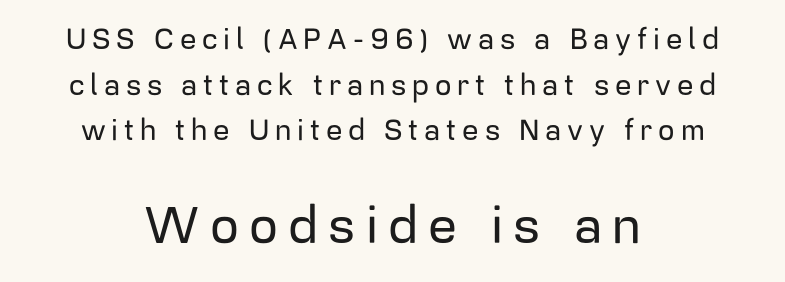
The image shows 51 px sans-serif type, upright; set centered, normal line spacing (1.57x), unusually wide letter spacing (+0.2 em), not underlined; the second (bottom) block is 1.76x larger; low stroke contrast and a medium x-height.
